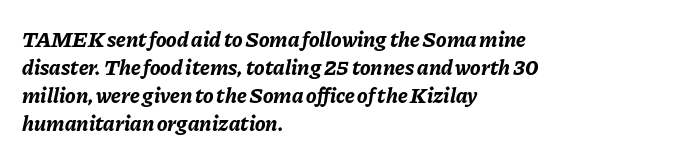
{"italic": "yes", "lean": "right", "slant_degrees": 11, "bold": "yes", "underline": "no", "align": "left", "line_spacing": "normal", "line_spacing_ratio": 1.27, "letter_spacing": "normal", "letter_spacing_em": 0.0, "glyph_px": 22}
